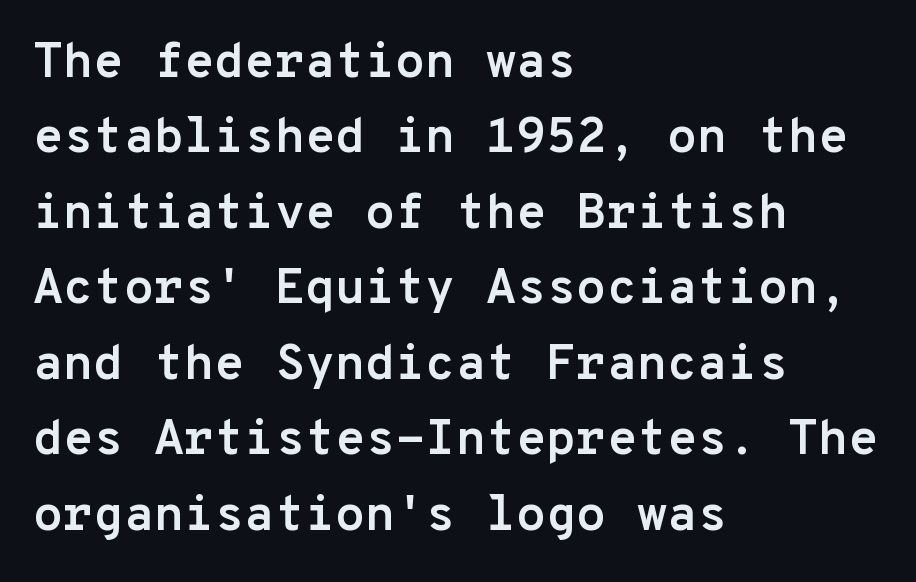
Q: Is the text bold? A: Yes.
Q: Is the text italic (slanted)? A: No, it is upright.
Q: Is the typeface a serif or a sans-serif typeface? A: Sans-serif.
Q: Is the text underlined? A: No.
Q: How is the paragraph aligned? A: Left-aligned.
Q: Is the spacing between letters normal or unusually wide? A: Normal.
Q: Is the spacing between lines tight, normal or loose? A: Normal.
Q: Width (condensed, normal, or wide)? A: Normal.
Q: Stroke contrast? A: Low.
Q: x-height? A: Medium.
Q: Monospaced? A: Yes.
